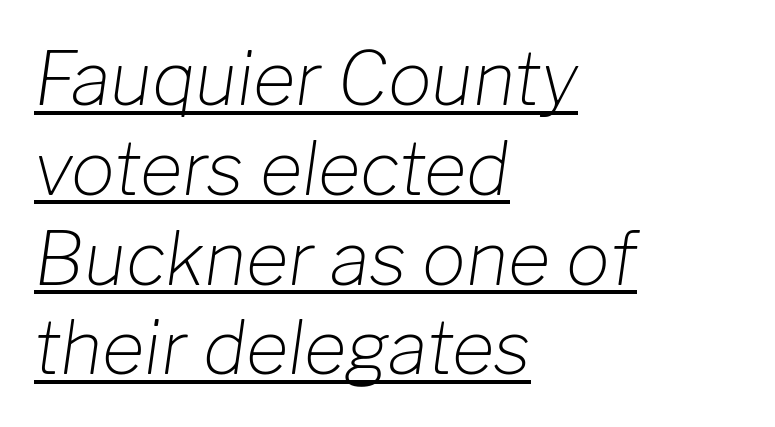
You can see a thin bar hugging the bottom of the glyphs. Caption: standard tracking, unaltered. Characters are canted at an angle relative to the baseline's perpendicular. Stroke mass is kept to a normal reading level or below. All the whitespace from short lines collects on the right. Each letter keeps its own natural width here, so spacing adapts to shape.
